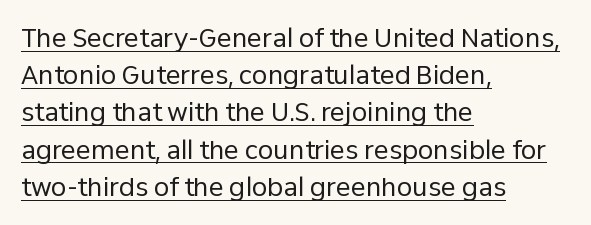
Q: Is the text bold? A: No.
Q: Is the text italic (slanted)? A: No, it is upright.
Q: Is the text underlined? A: Yes.
Q: How is the paragraph aligned? A: Left-aligned.
Q: Is the spacing between letters normal or unusually wide? A: Normal.
Q: Is the spacing between lines tight, normal or loose? A: Normal.
